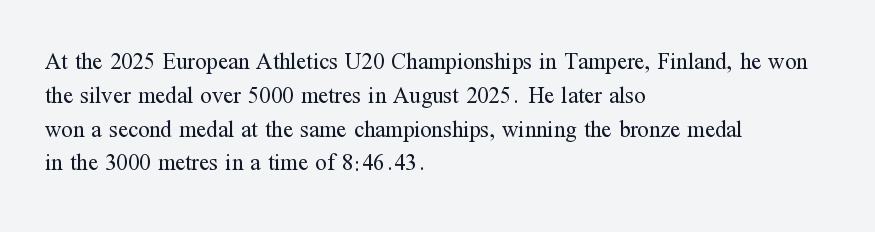
Q: Is the text bold? A: No.
Q: Is the text italic (slanted)? A: No, it is upright.
Q: Is the text underlined? A: No.
Q: How is the paragraph aligned? A: Left-aligned.
Q: Is the spacing between letters normal or unusually wide? A: Normal.
Q: Is the spacing between lines tight, normal or loose? A: Normal.
